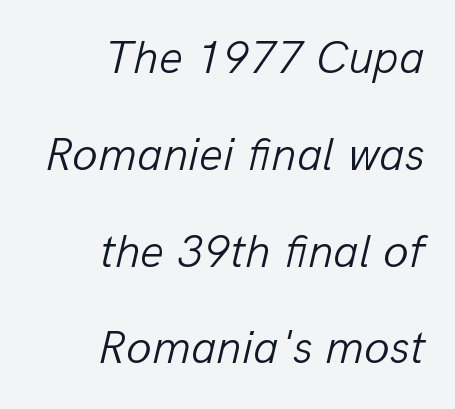
The image shows 47 px light type, italic (leaning right); set right-aligned, loose line spacing (2.06x), normal letter spacing, not underlined; low stroke contrast and a medium x-height.
